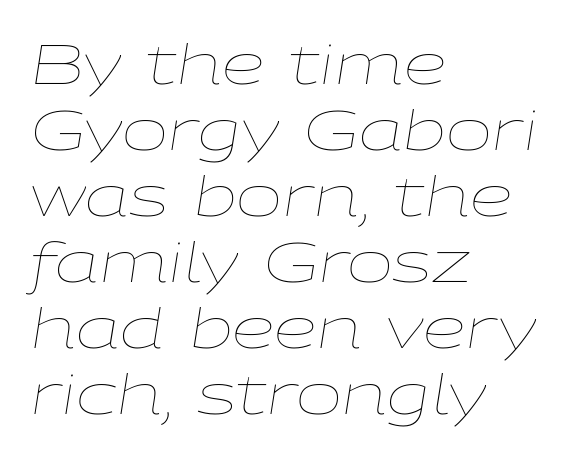
The image shows 55 px thin, wide type, italic (leaning right); set left-aligned, line spacing 1.2x, normal letter spacing, not underlined; low stroke contrast and a medium x-height.
